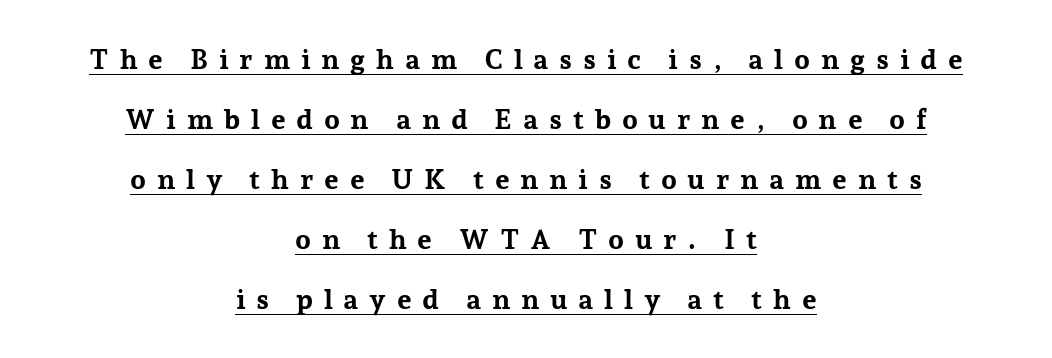
Q: Is the text bold? A: Yes.
Q: Is the text italic (slanted)? A: No, it is upright.
Q: Is the typeface a serif or a sans-serif typeface? A: Serif.
Q: Is the text underlined? A: Yes.
Q: How is the paragraph aligned? A: Centered.
Q: Is the spacing between letters normal or unusually wide? A: Unusually wide.
Q: Is the spacing between lines tight, normal or loose? A: Loose.
Q: Width (condensed, normal, or wide)? A: Normal.
Q: Stroke contrast? A: Low.
Q: x-height? A: Medium.
Q: Monospaced? A: No.
